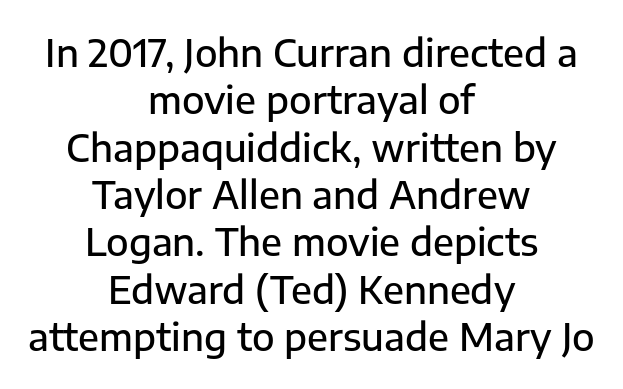
The image shows 37 px semibold sans-serif type, upright; set centered, normal line spacing (1.28x), normal letter spacing, not underlined; low stroke contrast and a medium x-height.
